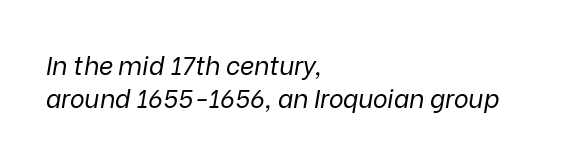
{"italic": "yes", "lean": "right", "slant_degrees": 9, "bold": "no", "underline": "no", "align": "left", "line_spacing": "normal", "line_spacing_ratio": 1.32, "letter_spacing": "normal", "letter_spacing_em": 0.0, "glyph_px": 25}
